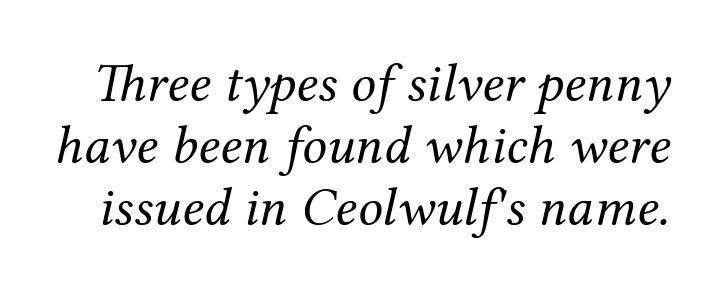
A typesetter would call this zero additional tracking. The cut favours lightness, reaching ordinary text weight at its darkest. Posture: slanted. This block would grow much taller if given ordinary leading; it's compressed now. These lines are rendered in a variable-pitch font. Serif or sans? Serif — the stroke terminals have little feet.
